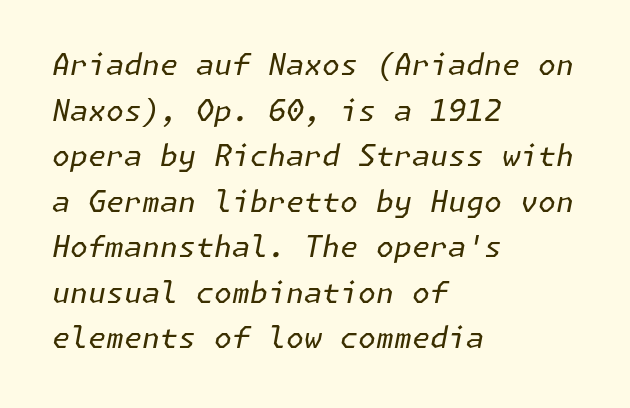
{"italic": "yes", "lean": "right", "slant_degrees": 11, "bold": "no", "weight": "regular", "width": "normal", "stroke_contrast": "low", "x_height": "medium", "underline": "no", "align": "left", "line_spacing": "normal", "line_spacing_ratio": 1.57, "letter_spacing": "normal", "letter_spacing_em": 0.0, "glyph_px": 29}
